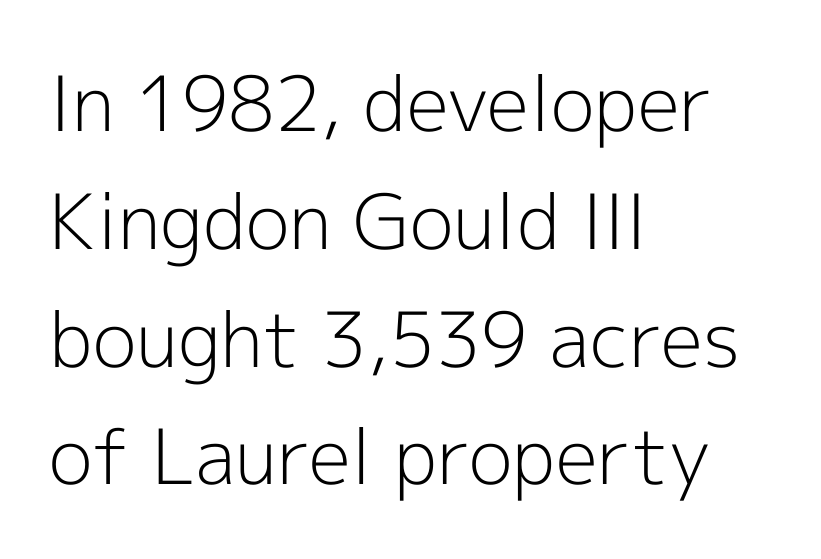
Each letter keeps its own natural width here, so spacing adapts to shape. Whoever set this chose a conventional vertical rhythm. The rag falls on the right side of this text block. Does the lettering tilt? It doesn't — this is upright.
